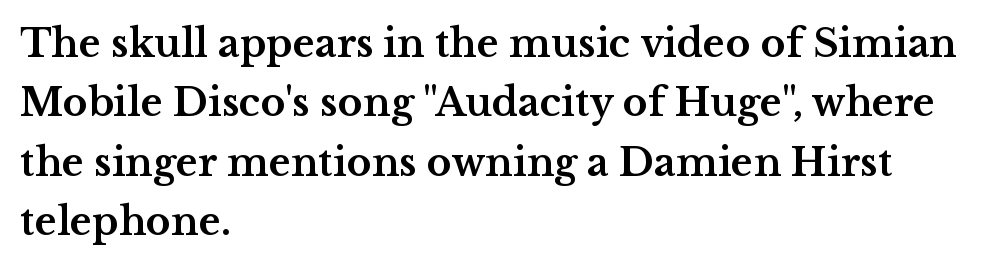
{"serif": "yes", "italic": "no", "bold": "yes", "weight": "bold", "width": "wide", "stroke_contrast": "medium", "x_height": "medium", "monospaced": "no", "underline": "no", "align": "left", "line_spacing": "normal", "line_spacing_ratio": 1.56, "letter_spacing": "normal", "letter_spacing_em": 0.0, "glyph_px": 38}
